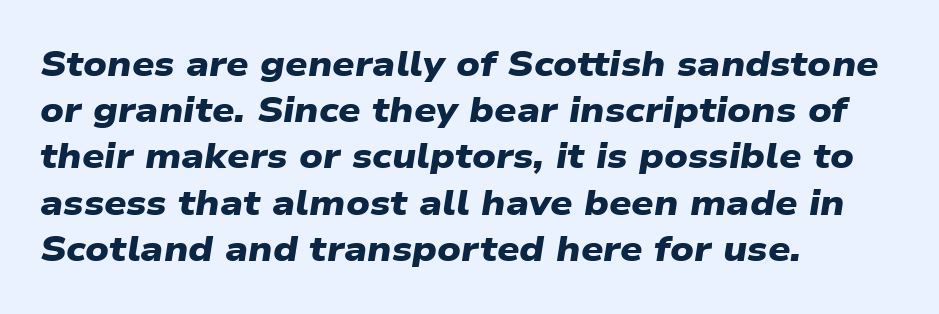
{"serif": "no", "bold": "yes", "weight": "heavy", "width": "wide", "stroke_contrast": "low", "x_height": "medium", "monospaced": "no", "underline": "no", "align": "left", "line_spacing": "normal", "line_spacing_ratio": 1.32, "letter_spacing": "normal", "letter_spacing_em": 0.0, "glyph_px": 35}
